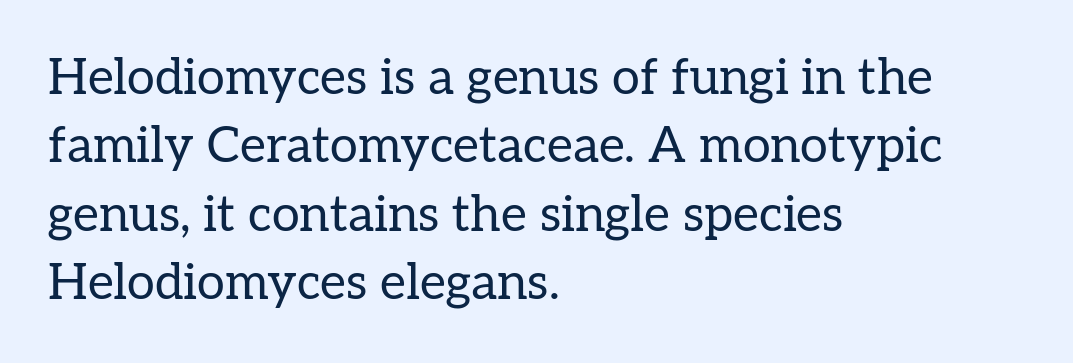
The typeface chosen for these lines features serifs. Compared with a typical body face, this is equally light or lighter still. This block has exactly the height ordinary leading produces. Descender tails drop into unmarked territory.
